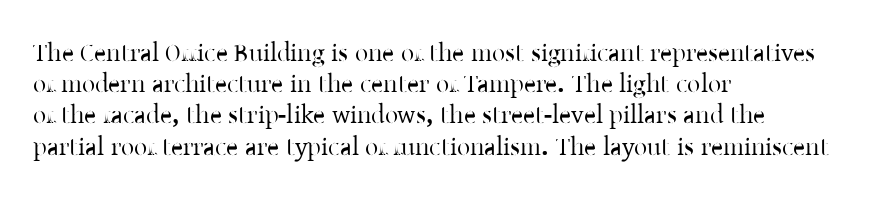
The passage is arranged the way most books set body copy — flush left. This is the regular roman posture of the typeface. The rendering keeps characters at their native spacing. Honestly, there is no underline to notice here at all.
